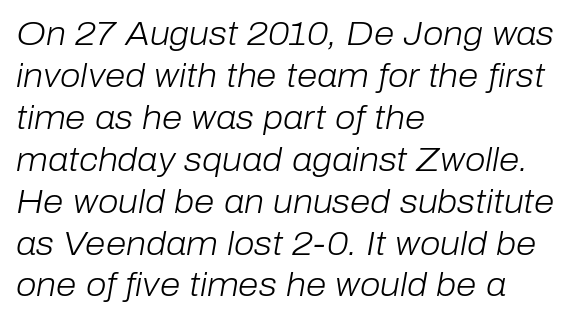
The image shows 33 px light type, italic (leaning right); set left-aligned, normal line spacing (1.27x), normal letter spacing, not underlined; low stroke contrast and a medium x-height.
